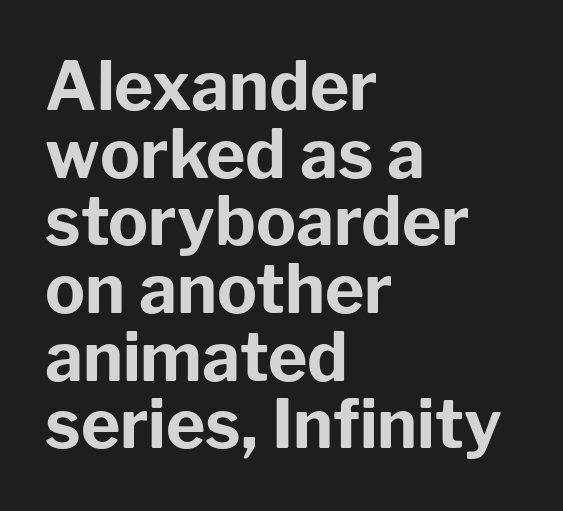
The image shows 67 px bold sans-serif type, upright; set left-aligned, tight line spacing (1.01x), normal letter spacing, not underlined; low stroke contrast and a medium x-height.
